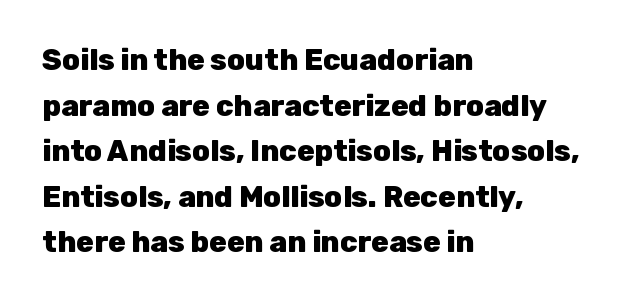
The rows are spaced the way most documents space them. The paragraph shown leans on its left margin. The line texture is even and compact thanks to regular tracking. In terms of weight, the rendering is a true, heavy bold. The space directly below the letters is spotless.
